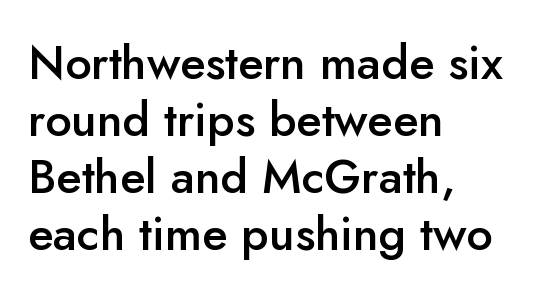
The image shows 47 px semibold sans-serif type, upright; set left-aligned, line spacing 1.21x, normal letter spacing, not underlined; low stroke contrast and a small x-height.
